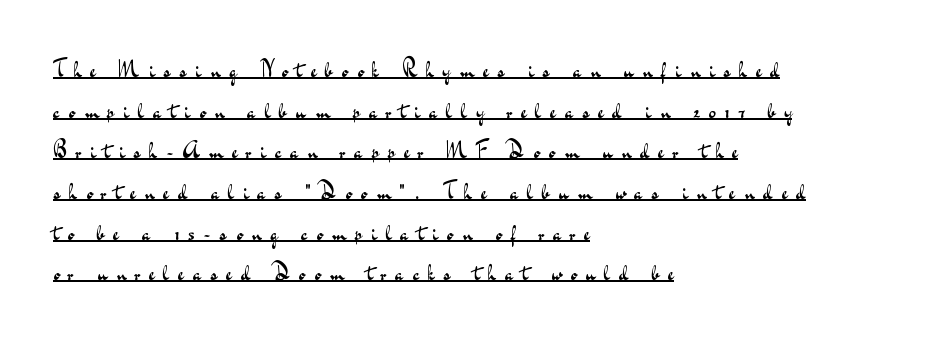
Q: Is the text bold? A: No.
Q: Is the text italic (slanted)? A: Yes.
Q: Is the text underlined? A: Yes.
Q: How is the paragraph aligned? A: Left-aligned.
Q: Is the spacing between letters normal or unusually wide? A: Unusually wide.
